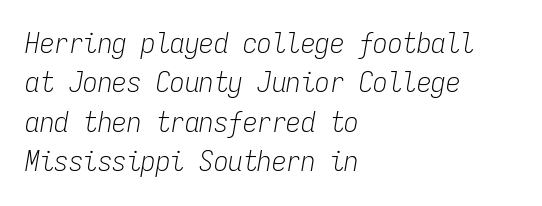
The image shows 29 px light, condensed type, italic (leaning right), monospaced; set left-aligned, normal line spacing (1.36x), normal letter spacing, not underlined; low stroke contrast and a medium x-height.
